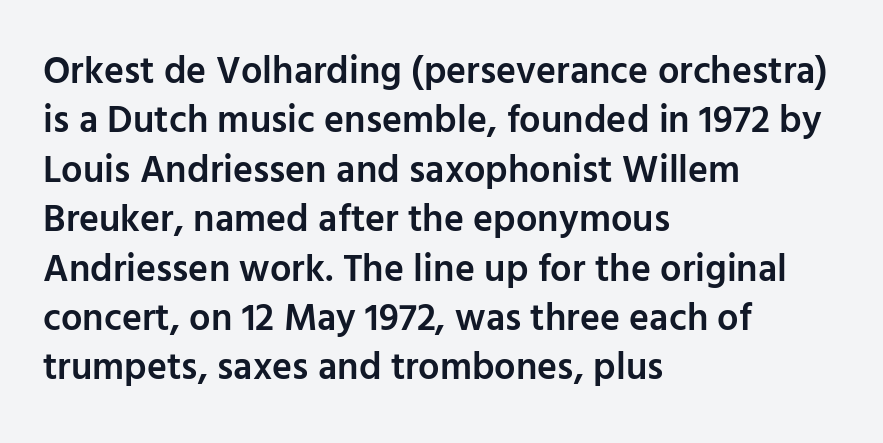
Q: Is the text bold? A: Semi-bold.
Q: Is the text italic (slanted)? A: No, it is upright.
Q: Is the typeface a serif or a sans-serif typeface? A: Sans-serif.
Q: Is the text underlined? A: No.
Q: How is the paragraph aligned? A: Left-aligned.
Q: Is the spacing between letters normal or unusually wide? A: Normal.
Q: Is the spacing between lines tight, normal or loose? A: Normal.
Q: Width (condensed, normal, or wide)? A: Normal.
Q: Stroke contrast? A: Low.
Q: x-height? A: Medium.
Q: Monospaced? A: No.
